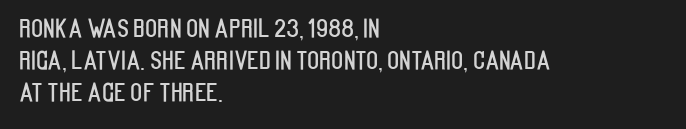
No italicization has been applied; the sample stays upright. This sample uses plain, unmodified letter spacing. Decoration check: the copy has no underline. The typesetter chose a ragged-right arrangement here. Interline gaps are of average width in this sample.
